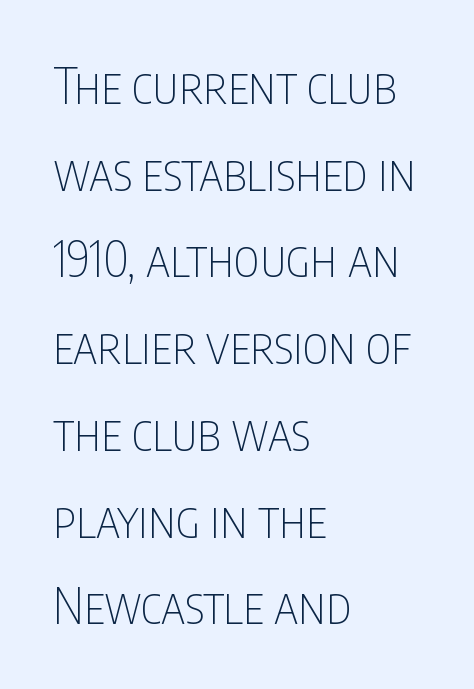
{"serif": "no", "italic": "no", "bold": "no", "weight": "thin", "width": "condensed", "stroke_contrast": "low", "x_height": "large", "monospaced": "no", "underline": "no", "align": "left", "line_spacing_ratio": 1.77, "letter_spacing": "normal", "letter_spacing_em": 0.0, "glyph_px": 49}
